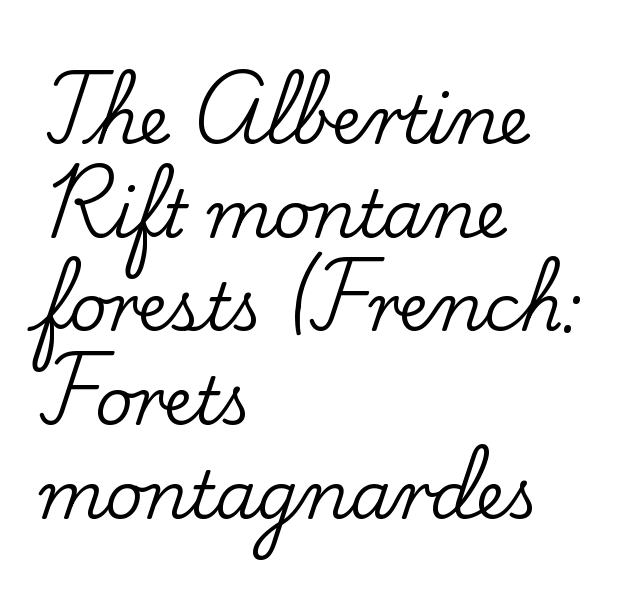
Q: Is the text italic (slanted)? A: Yes.
Q: Is the typeface a serif or a sans-serif typeface? A: Serif.
Q: Is the text underlined? A: No.
Q: How is the paragraph aligned? A: Left-aligned.
Q: Is the spacing between letters normal or unusually wide? A: Normal.
Q: Is the spacing between lines tight, normal or loose? A: Normal.
Q: Width (condensed, normal, or wide)? A: Normal.
Q: Stroke contrast? A: Low.
Q: x-height? A: Small.
Q: Monospaced? A: No.
